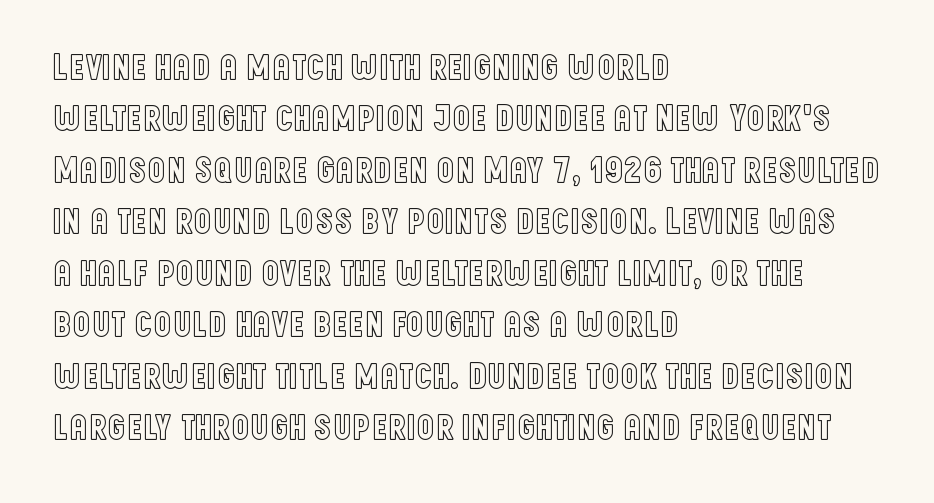
The image shows 36 px condensed type, upright; set left-aligned, normal line spacing (1.43x), normal letter spacing, not underlined; a large x-height.
